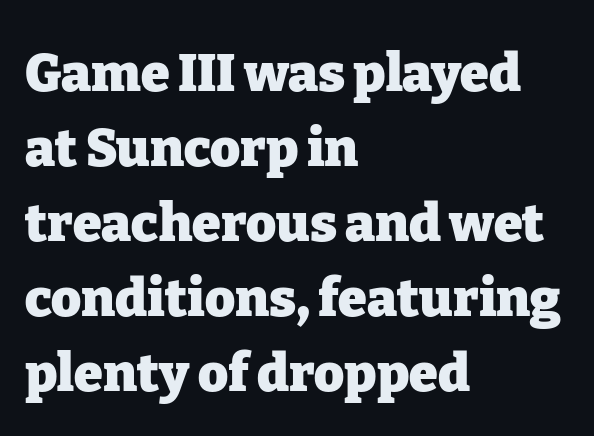
One glance says typical: line gaps are just what's usual. Each letter keeps its own natural width here, so spacing adapts to shape. The baseline area is clear. The typesetter chose a ragged-right arrangement here.
